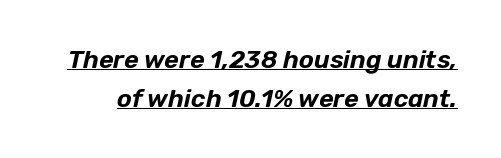
Q: Is the text italic (slanted)? A: Yes, it leans right by about 12 degrees.
Q: Is the text underlined? A: Yes.
Q: Is the spacing between letters normal or unusually wide? A: Normal.
Q: Is the spacing between lines tight, normal or loose? A: Normal.
